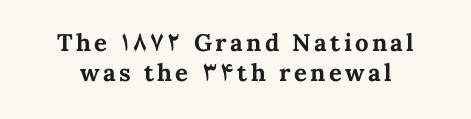
Q: Is the text bold? A: Yes.
Q: Is the text italic (slanted)? A: No, it is upright.
Q: Is the text underlined? A: No.
Q: How is the paragraph aligned? A: Centered.
